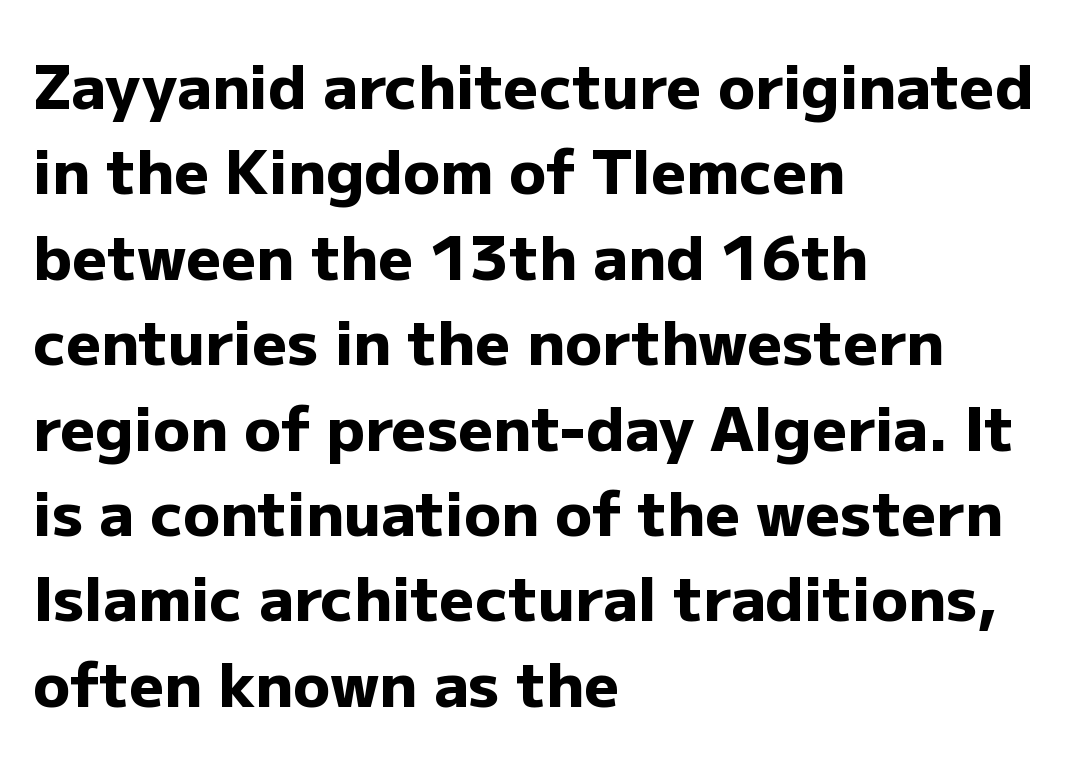
The area under the type is left untouched. Letterform terminals end flat and unadorned throughout the passage. The rendering uses a moderate line-height, typical for paragraphs. A dark, heavy texture on the line: the type is bold. A typesetter would call this proportional, since set widths differ per character.
